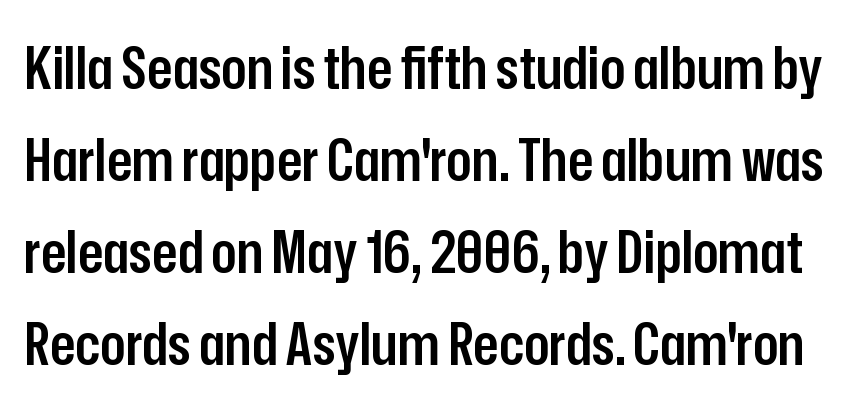
Q: Is the text bold? A: Semi-bold.
Q: Is the text italic (slanted)? A: No, it is upright.
Q: Is the typeface a serif or a sans-serif typeface? A: Sans-serif.
Q: Is the text underlined? A: No.
Q: Is the spacing between letters normal or unusually wide? A: Normal.
Q: Is the spacing between lines tight, normal or loose? A: Normal.
Q: Width (condensed, normal, or wide)? A: Condensed.
Q: Stroke contrast? A: Low.
Q: x-height? A: Medium.
Q: Monospaced? A: No.
